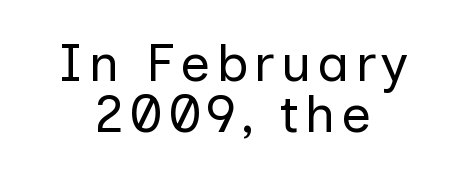
{"serif": "no", "italic": "no", "bold": "no", "weight": "regular", "width": "normal", "stroke_contrast": "low", "x_height": "medium", "monospaced": "no", "underline": "no", "align": "center", "line_spacing": "tight", "line_spacing_ratio": 0.96, "glyph_px": 53}
